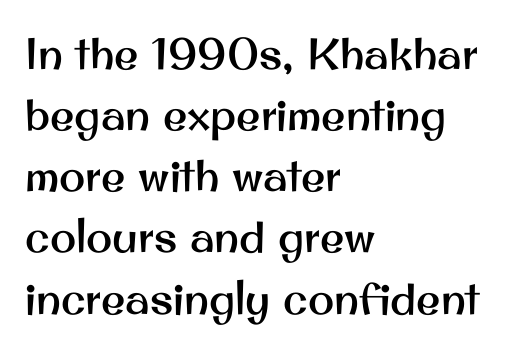
The image shows 44 px sans-serif type, upright; set left-aligned, normal line spacing (1.39x), normal letter spacing, not underlined; medium stroke contrast and a small x-height.
